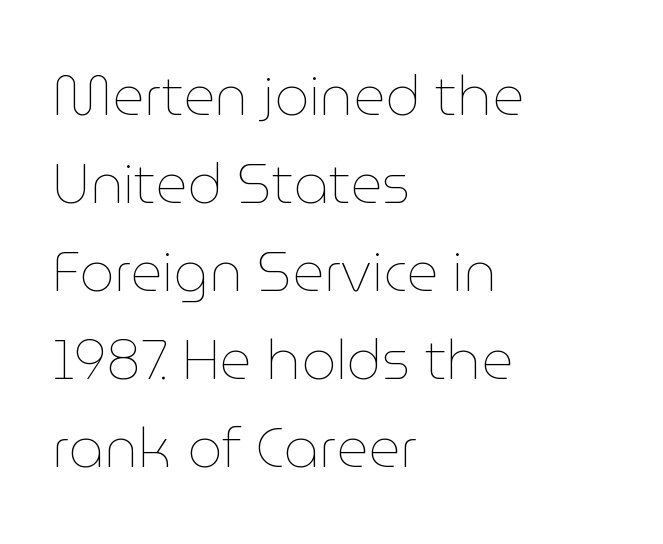
Q: Is the text bold? A: No.
Q: Is the text italic (slanted)? A: No, it is upright.
Q: Is the text underlined? A: No.
Q: How is the paragraph aligned? A: Left-aligned.
Q: Is the spacing between letters normal or unusually wide? A: Normal.
Q: Is the spacing between lines tight, normal or loose? A: Normal.
Q: Width (condensed, normal, or wide)? A: Normal.
Q: Stroke contrast? A: Low.
Q: x-height? A: Medium.
Q: Monospaced? A: No.
